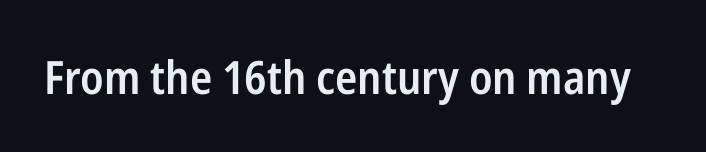
Any mark beneath the type? The region is blank. The letterforms sit shoulder to shoulder at normal distance. Do the letters lean? They stand straight. Observe the absence of serifs on each vertical stroke in this sample. Note the varied advance widths — an 'i' is clearly narrower than an 'm'. Caption: semibold face, moderately heavy strokes.
